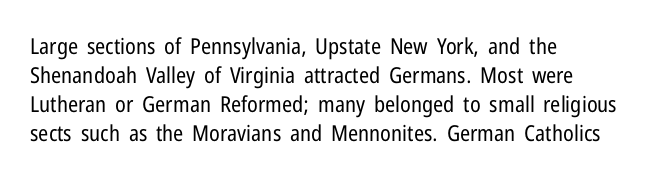
Tall strokes in this sample are plumb rather than angled. The passage shown has conventional tracking throughout. Every row of glyphs begins at an identical x-position on the left. A normal amount of white space separates one row of letters from the next. Type without underlining.
